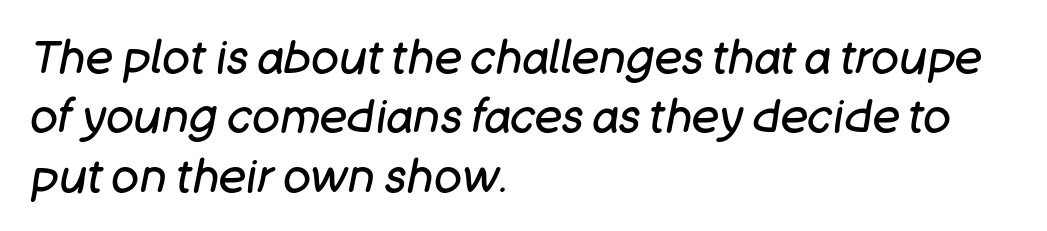
Horizontal alignment here is leftward, the default for most running prose. Posture: slanted. The rendering uses natural spacing where letterforms have individual widths. The specimen omits any rule beneath the text block's lines. Tracking value appears to be zero — textbook default spacing.
